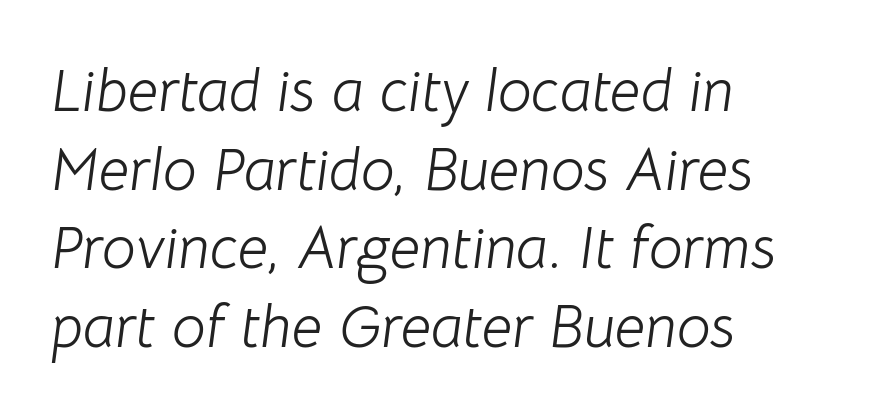
{"italic": "yes", "lean": "right", "slant_degrees": 8, "bold": "no", "weight": "light", "width": "normal", "stroke_contrast": "low", "x_height": "medium", "monospaced": "no", "underline": "no", "align": "left", "line_spacing": "normal", "line_spacing_ratio": 1.31, "letter_spacing": "normal", "letter_spacing_em": 0.0, "glyph_px": 60}
